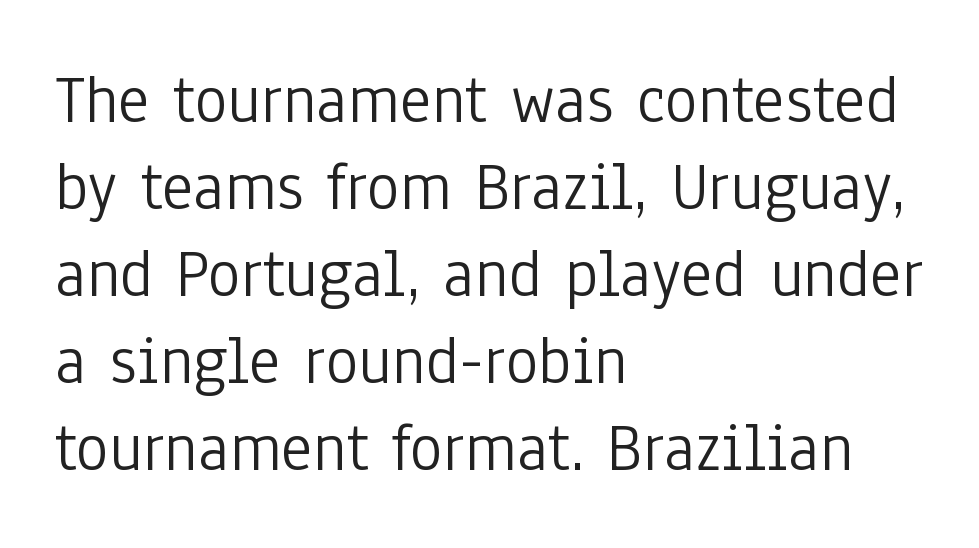
Q: Is the text bold? A: No.
Q: Is the text italic (slanted)? A: No, it is upright.
Q: Is the typeface a serif or a sans-serif typeface? A: Sans-serif.
Q: Is the text underlined? A: No.
Q: How is the paragraph aligned? A: Left-aligned.
Q: Is the spacing between letters normal or unusually wide? A: Normal.
Q: Is the spacing between lines tight, normal or loose? A: Normal.
Q: Width (condensed, normal, or wide)? A: Condensed.
Q: Stroke contrast? A: Low.
Q: x-height? A: Medium.
Q: Monospaced? A: No.
